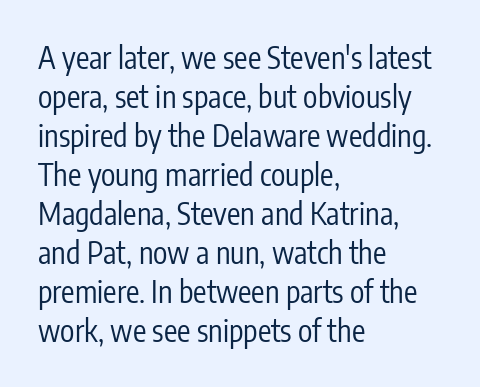
The image shows 30 px regular-weight, condensed sans-serif type, upright; set left-aligned, normal line spacing (1.3x), normal letter spacing, not underlined; low stroke contrast and a medium x-height.
